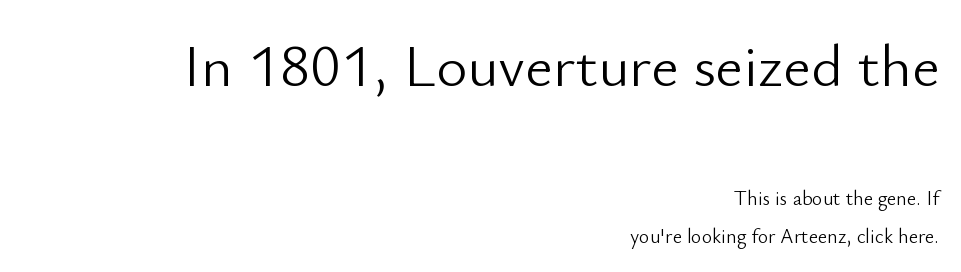
Q: Is the text bold? A: No.
Q: Is the text italic (slanted)? A: No, it is upright.
Q: Is the typeface a serif or a sans-serif typeface? A: Sans-serif.
Q: Is the text underlined? A: No.
Q: How is the paragraph aligned? A: Right-aligned.
Q: Is the spacing between letters normal or unusually wide? A: Normal.
Q: Which block of text is set in a larger size, the first (top) or the second (bottom)? A: The first (top) one.
Q: Width (condensed, normal, or wide)? A: Normal.
Q: Stroke contrast? A: Low.
Q: x-height? A: Small.
Q: Monospaced? A: No.
